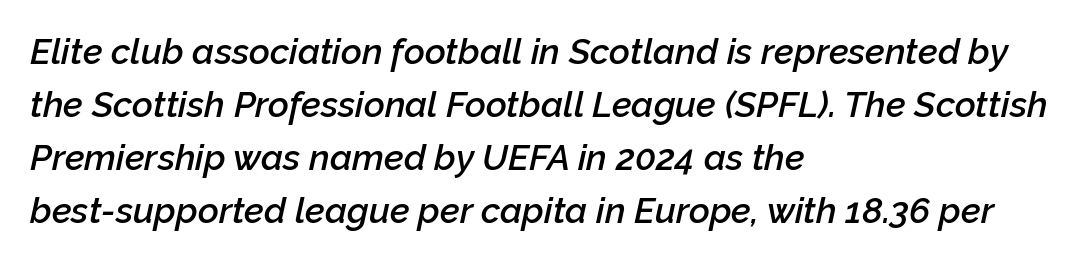
Students, this is semibold: more ink than regular, less than bold. Students, observe: this is what conventionally led text looks like. Posture: slanted. Varying glyph widths throughout — classic text-font behaviour. The zone under the glyphs is completely vacant.
